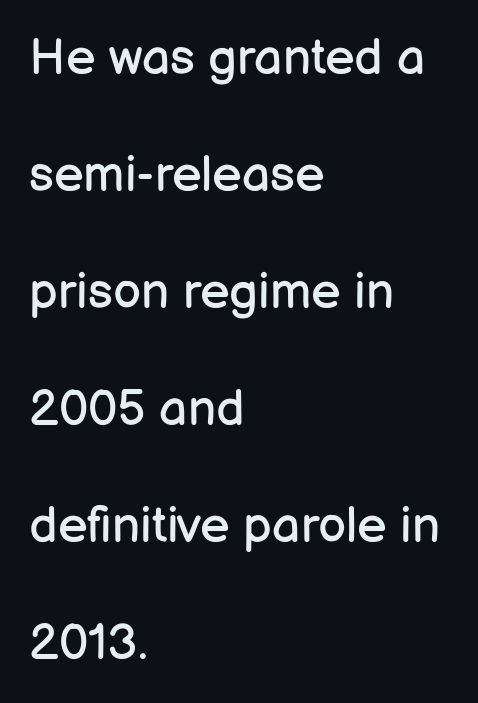
The image shows 50 px regular-weight sans-serif type, upright; set left-aligned, loose line spacing (2.34x), normal letter spacing, not underlined; low stroke contrast and a medium x-height.
